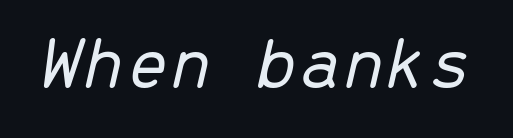
Q: Is the text bold? A: No.
Q: Is the text italic (slanted)? A: Yes, it leans right by about 13 degrees.
Q: Is the text underlined? A: No.
Q: Is the spacing between letters normal or unusually wide? A: Normal.
Q: Width (condensed, normal, or wide)? A: Normal.
Q: Stroke contrast? A: Low.
Q: x-height? A: Medium.
Q: Monospaced? A: Yes.
